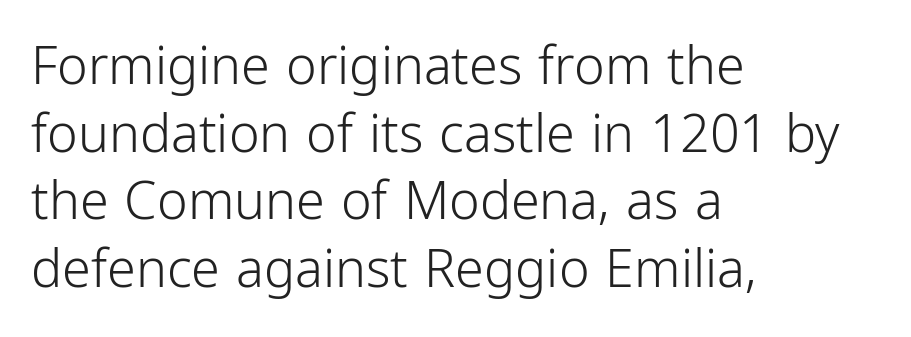
The image shows 52 px light, condensed sans-serif type, upright; set left-aligned, normal line spacing (1.3x), normal letter spacing, not underlined; low stroke contrast and a medium x-height.
